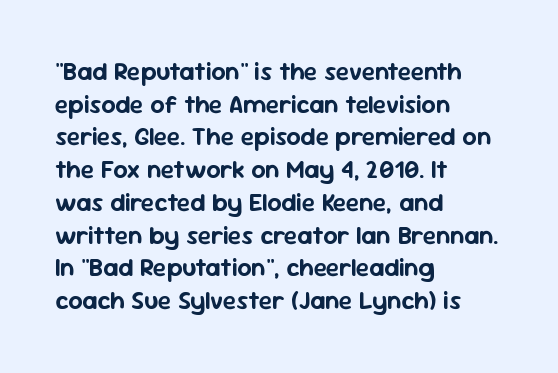
The image shows 25 px text type, upright; set left-aligned, normal line spacing (1.31x), normal letter spacing, not underlined.
